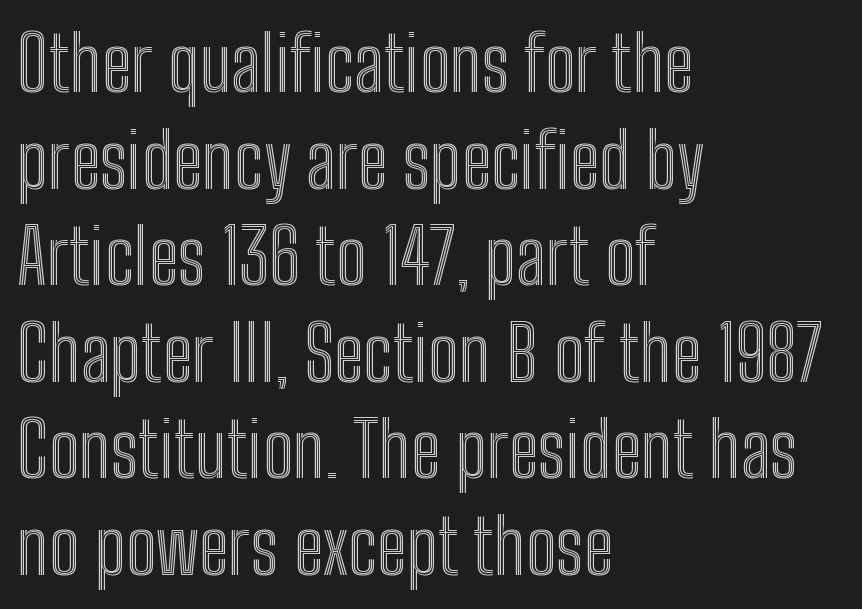
The image shows 76 px condensed type, upright; set left-aligned, normal line spacing (1.27x), normal letter spacing, not underlined; a medium x-height.
